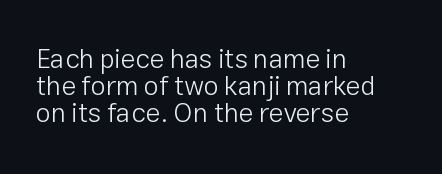
This block would grow much taller if given ordinary leading; it's compressed now. No word sits above an underline. Line starts are locked; line ends wander. Stroke thickness stays within the range of a standard reading face or lighter. In terms of letterspacing, this is plain default setting.
